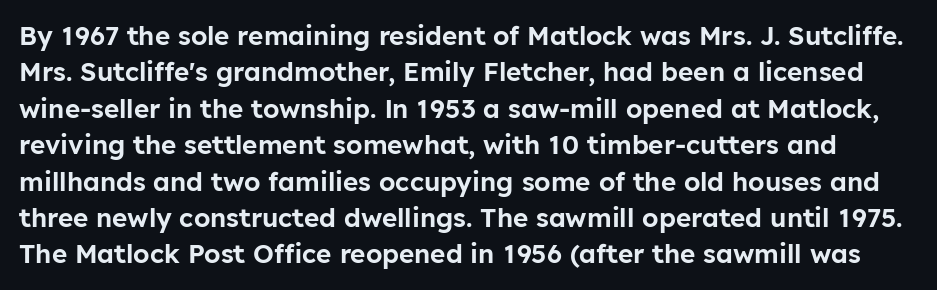
The block of text has a typical density, with ordinary space between rows. Letters rest on an invisible, unmarked baseline. If you drew a line through each stem, it would be perfectly vertical. Glyph-to-glyph distance matches everyday printed text.
